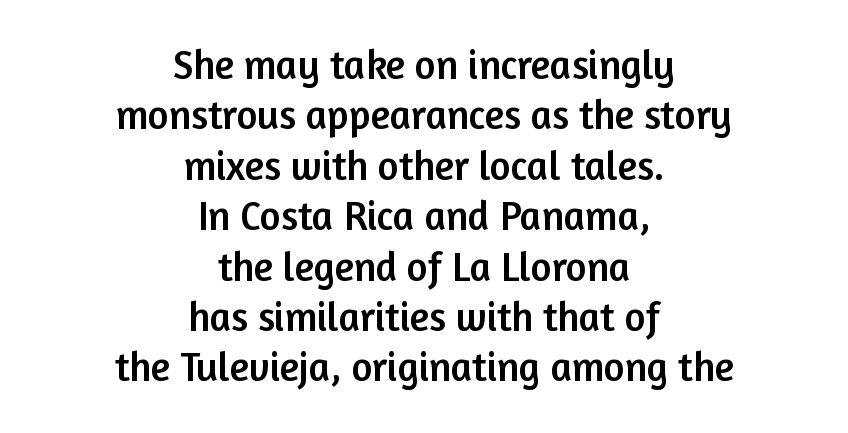
The image shows 40 px sans-serif type, upright; set centered, normal line spacing (1.26x), normal letter spacing, not underlined; low stroke contrast and a medium x-height.
